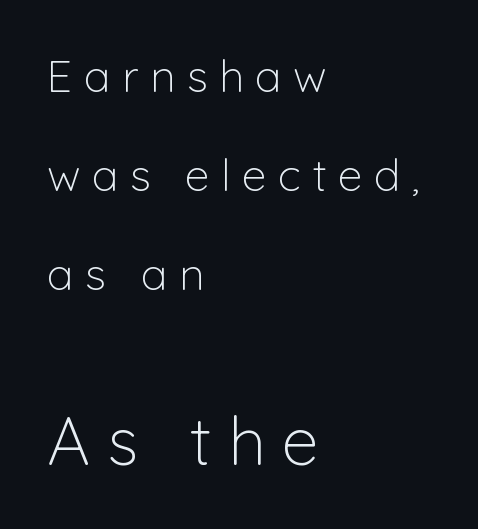
The image shows 67 px light sans-serif type, upright; set left-aligned, loose line spacing (2.2x), unusually wide letter spacing (+0.25 em), not underlined; the second (bottom) block is 1.49x larger; low stroke contrast and a medium x-height.
